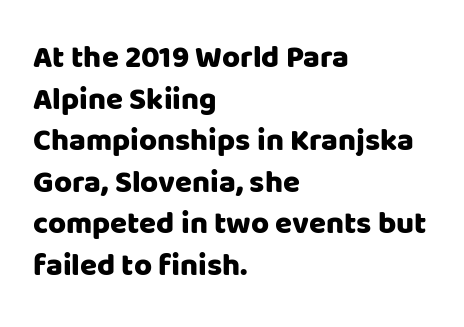
Leading: standard. The rag falls on the right side of this text block. Looks like regular typesetting: each glyph gets only the width it needs. The passage shown has conventional tracking throughout. Glance below the letters and you will spot only blank space.
